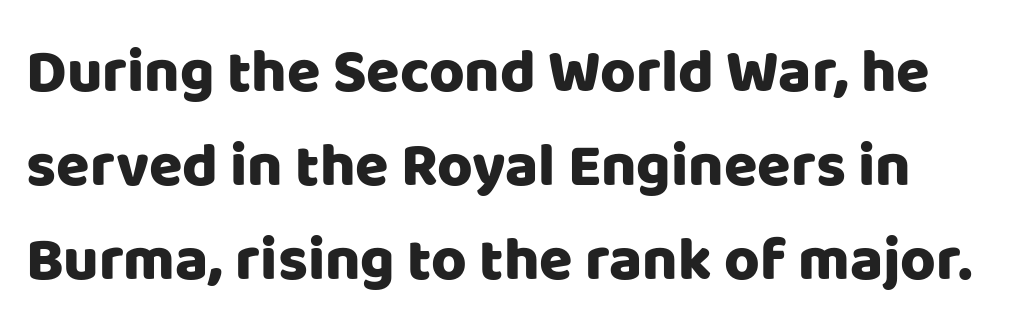
{"serif": "no", "italic": "no", "width": "normal", "stroke_contrast": "low", "x_height": "large", "monospaced": "no", "underline": "no", "line_spacing": "normal", "line_spacing_ratio": 1.54, "letter_spacing": "normal", "letter_spacing_em": 0.0, "glyph_px": 61}
